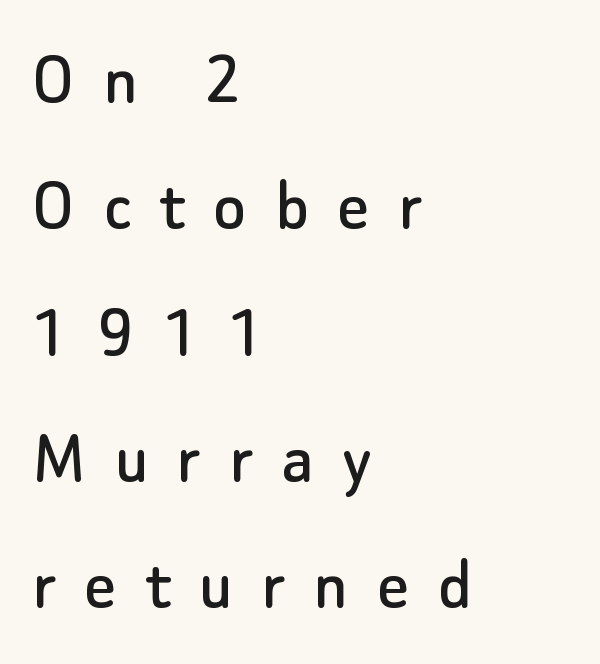
Horizontal alignment here is leftward, the default for most running prose. This is sans-serif lettering, the kind often seen on screens and signage. The lettering holds an erect, upright posture throughout. Underlining? Definitely not there. Note the varied advance widths — an 'i' is clearly narrower than an 'm'.
